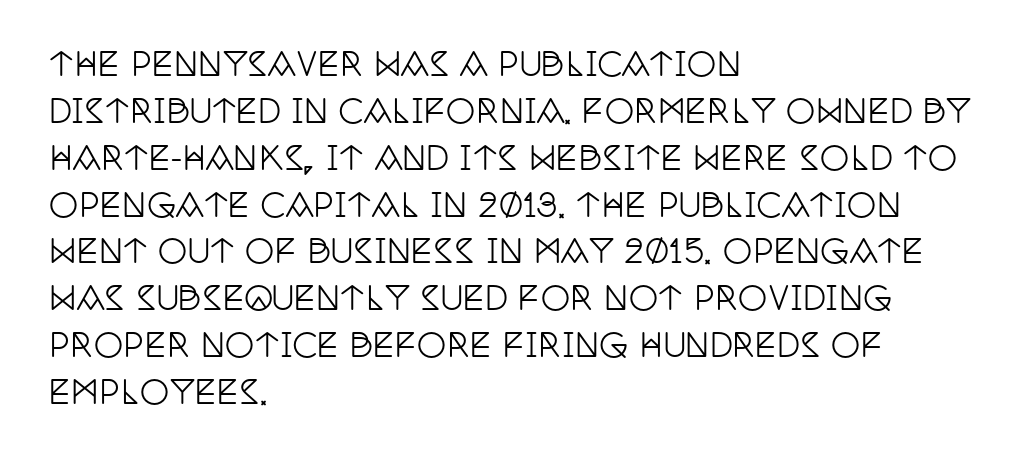
The image shows 33 px condensed serif type, upright; set left-aligned, normal line spacing (1.42x), normal letter spacing, not underlined; low stroke contrast and a large x-height.
